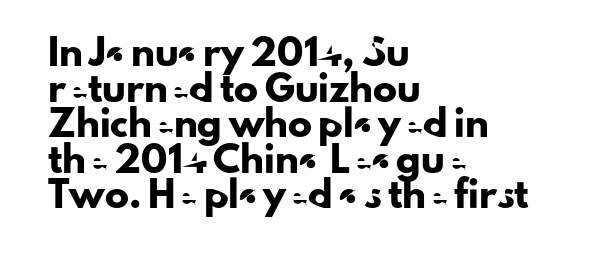
The lettering holds an erect, upright posture throughout. Inter-character spacing is left at the font's built-in metrics. The glyphs are unaccompanied by any horizontal stroke below them. Horizontal alignment here is leftward, the default for most running prose. Is there much room between lines? A standard amount, neither cramped nor airy.
